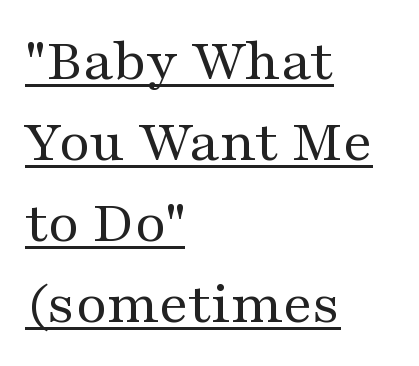
{"serif": "yes", "italic": "no", "bold": "no", "weight": "regular", "width": "wide", "stroke_contrast": "medium", "x_height": "medium", "monospaced": "no", "underline": "yes", "align": "left", "line_spacing": "normal", "line_spacing_ratio": 1.35, "letter_spacing": "normal", "letter_spacing_em": 0.0, "glyph_px": 60}
